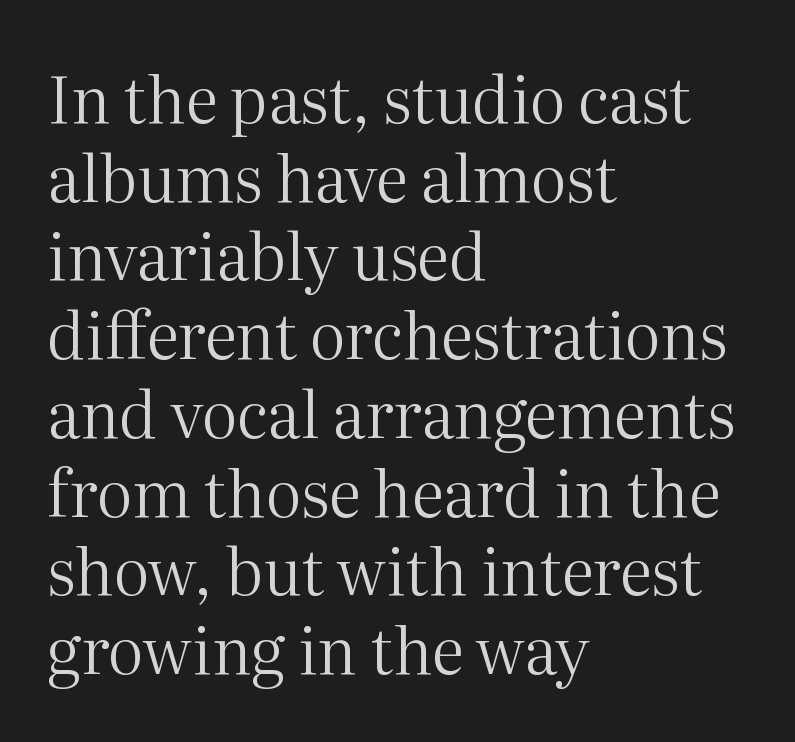
Q: Is the text bold? A: No.
Q: Is the text italic (slanted)? A: No, it is upright.
Q: Is the typeface a serif or a sans-serif typeface? A: Serif.
Q: Is the text underlined? A: No.
Q: How is the paragraph aligned? A: Left-aligned.
Q: Is the spacing between letters normal or unusually wide? A: Normal.
Q: Width (condensed, normal, or wide)? A: Normal.
Q: Stroke contrast? A: Medium.
Q: x-height? A: Medium.
Q: Monospaced? A: No.
